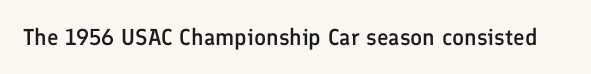
No extra tracking has been applied to these lines. The area under the type is left untouched. Weight: semibold (demi). If you drew a line through each stem, it would be perfectly vertical.
